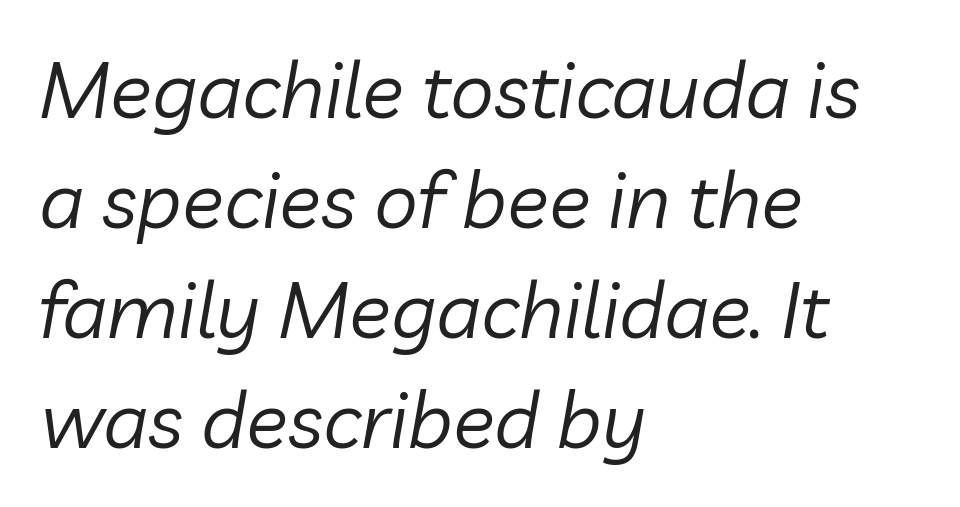
Nothing heavy about these letters — not bold at all. The lines sit at an ordinary, default distance from one another. Would a proofreader flag this as italicized? Yes. Lines of text with bare space underneath.
